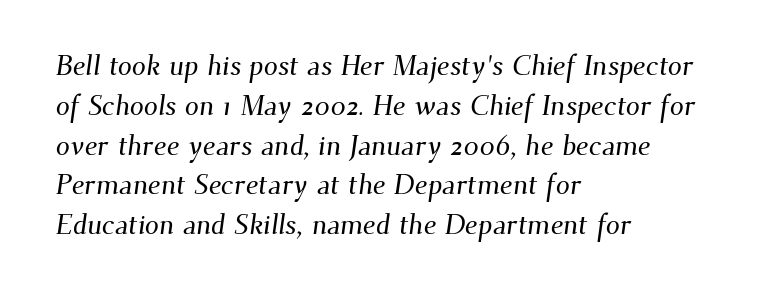
The image shows 28 px serif type; set left-aligned, normal line spacing (1.42x), normal letter spacing, not underlined; medium stroke contrast and a small x-height.
